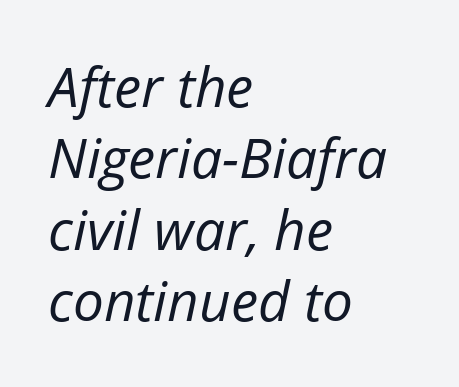
{"italic": "yes", "lean": "right", "slant_degrees": 12, "bold": "no", "weight": "regular", "width": "normal", "stroke_contrast": "low", "x_height": "medium", "monospaced": "no", "underline": "no", "align": "left", "line_spacing": "normal", "line_spacing_ratio": 1.3, "letter_spacing": "normal", "letter_spacing_em": 0.0, "glyph_px": 55}
